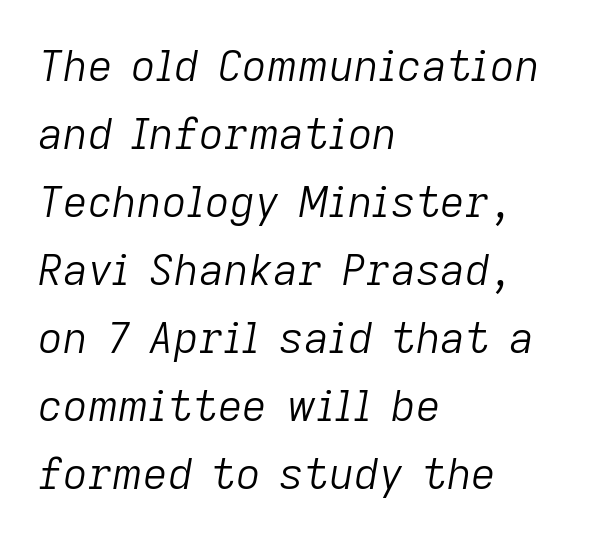
{"italic": "yes", "lean": "right", "slant_degrees": 9, "bold": "no", "weight": "light", "width": "normal", "stroke_contrast": "low", "x_height": "medium", "monospaced": "no", "underline": "no", "align": "left", "line_spacing": "normal", "line_spacing_ratio": 1.58, "letter_spacing": "normal", "letter_spacing_em": 0.0, "glyph_px": 43}
